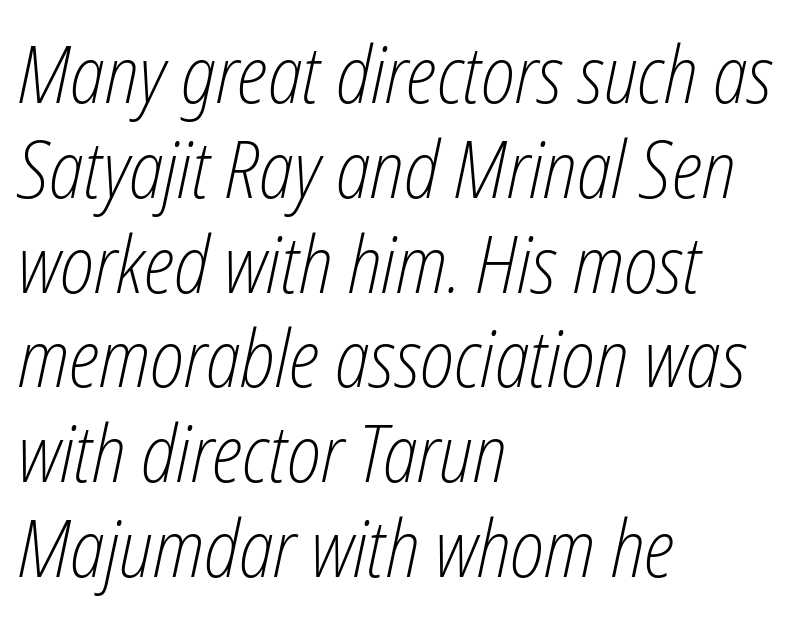
Layout note: lines flush left. It's the slanting kind of type. Tracking value appears to be zero — textbook default spacing. Is this a fixed-width face? No — the glyphs have proportional, varying widths. No word sits above an underline. On a weight scale, this lands at 450 or below.
